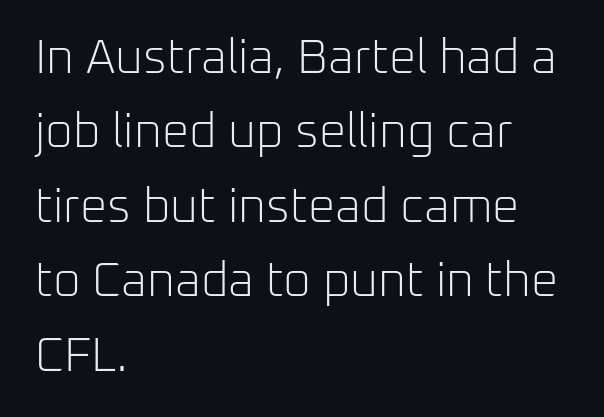
One glance says typical: line gaps are just what's usual. Character widths vary here, with narrow letters taking less room than wide ones. The text was rendered using a sans face with plain stroke endings. The words here are not underlined.
